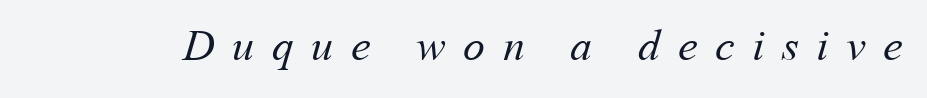
Ink coverage per letter is moderate at most. Letter spacing: wide. The letters advance in unequal steps, a hallmark of proportional type. Plain, unruled lines of type.
